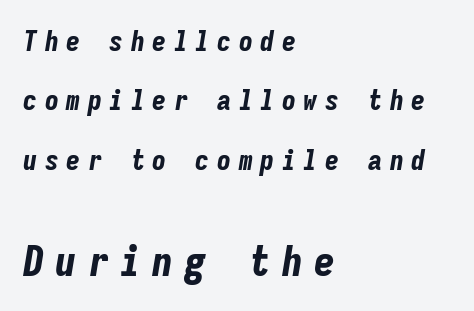
The image shows 42 px bold, condensed type, italic (leaning right), monospaced; set left-aligned, loose line spacing (2.12x), unusually wide letter spacing (+0.27 em), not underlined; the second (bottom) block is 1.5x larger; low stroke contrast and a medium x-height.
